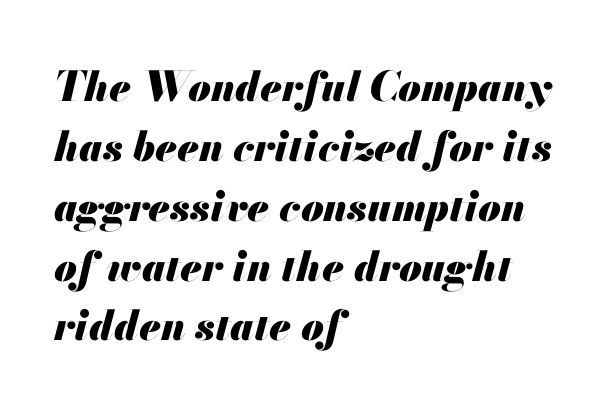
The face used here has a pronounced slope to its letters. This block has exactly the height ordinary leading produces. The specimen omits any rule beneath the text block's lines. The face used here is proportionally spaced, like ordinary book or web type. What weight is shown? A full bold with thick strokes. Notice how the passage keeps a crisp vertical edge on the left only.
